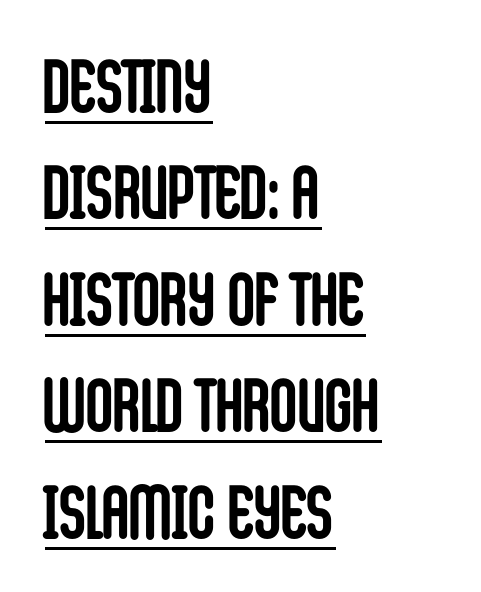
The compositor pushed each line to the left boundary. Unlike italic type, these characters show no tilt at all. Proportional: the letters do not fall into vertical columns. Like a heading marked for emphasis, these lines bear an underscore. Strokes here are thick enough to call this a true bold. Caption: standard tracking, unaltered.
